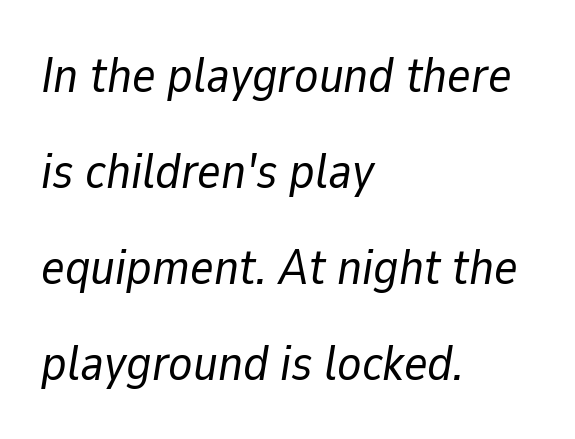
Q: Is the text bold? A: No.
Q: Is the text italic (slanted)? A: Yes, it leans right by about 9 degrees.
Q: Is the text underlined? A: No.
Q: How is the paragraph aligned? A: Left-aligned.
Q: Is the spacing between letters normal or unusually wide? A: Normal.
Q: Is the spacing between lines tight, normal or loose? A: Loose.
Q: Width (condensed, normal, or wide)? A: Normal.
Q: Stroke contrast? A: Low.
Q: x-height? A: Medium.
Q: Monospaced? A: No.
